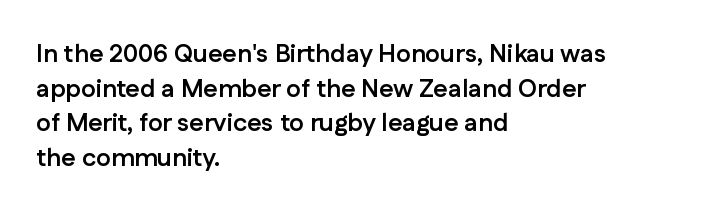
{"italic": "no", "bold": "yes", "underline": "no", "align": "left", "line_spacing": "normal", "line_spacing_ratio": 1.39, "letter_spacing": "normal", "letter_spacing_em": 0.0, "glyph_px": 25}
